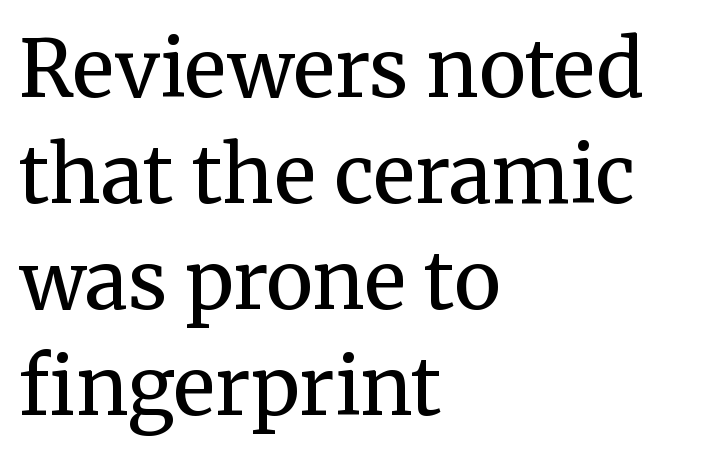
Q: Is the text bold? A: No.
Q: Is the text italic (slanted)? A: No, it is upright.
Q: Is the typeface a serif or a sans-serif typeface? A: Serif.
Q: Is the text underlined? A: No.
Q: How is the paragraph aligned? A: Left-aligned.
Q: Is the spacing between letters normal or unusually wide? A: Normal.
Q: Is the spacing between lines tight, normal or loose? A: Normal.
Q: Width (condensed, normal, or wide)? A: Normal.
Q: Stroke contrast? A: Medium.
Q: x-height? A: Medium.
Q: Monospaced? A: No.
